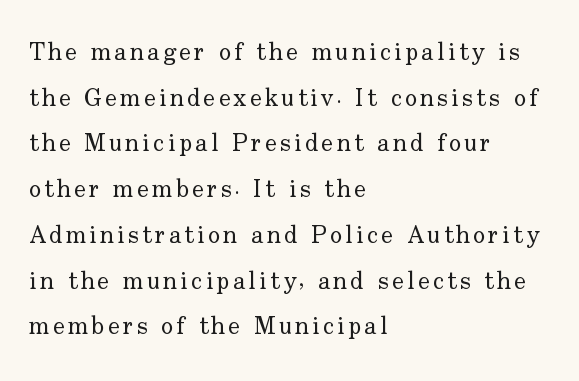
Q: Is the text bold? A: No.
Q: Is the text italic (slanted)? A: No, it is upright.
Q: Is the text underlined? A: No.
Q: How is the paragraph aligned? A: Left-aligned.
